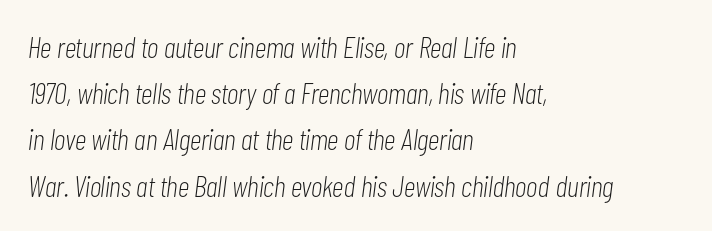
Q: Is the text bold? A: No.
Q: Is the text italic (slanted)? A: Yes, it leans right by about 7 degrees.
Q: Is the text underlined? A: No.
Q: How is the paragraph aligned? A: Left-aligned.
Q: Is the spacing between letters normal or unusually wide? A: Normal.
Q: Is the spacing between lines tight, normal or loose? A: Normal.
Q: Width (condensed, normal, or wide)? A: Condensed.
Q: Stroke contrast? A: Low.
Q: x-height? A: Medium.
Q: Monospaced? A: No.
